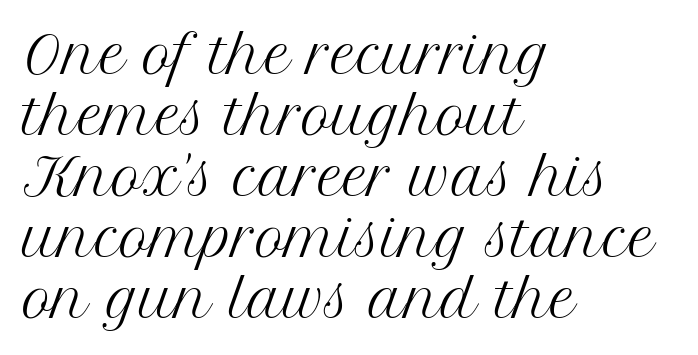
Q: Is the text bold? A: No.
Q: Is the text italic (slanted)? A: Yes.
Q: Is the text underlined? A: No.
Q: How is the paragraph aligned? A: Left-aligned.
Q: Is the spacing between letters normal or unusually wide? A: Normal.
Q: Width (condensed, normal, or wide)? A: Normal.
Q: Stroke contrast? A: Medium.
Q: x-height? A: Medium.
Q: Monospaced? A: No.
